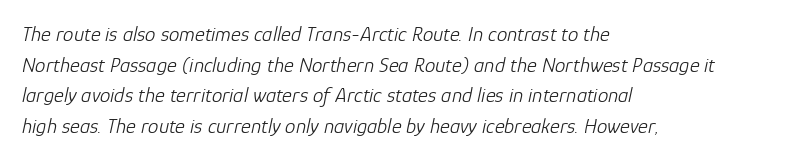
{"italic": "yes", "lean": "right", "slant_degrees": 12, "bold": "no", "underline": "no", "align": "left", "line_spacing": "normal", "line_spacing_ratio": 1.46, "letter_spacing": "normal", "letter_spacing_em": 0.0, "glyph_px": 21}
